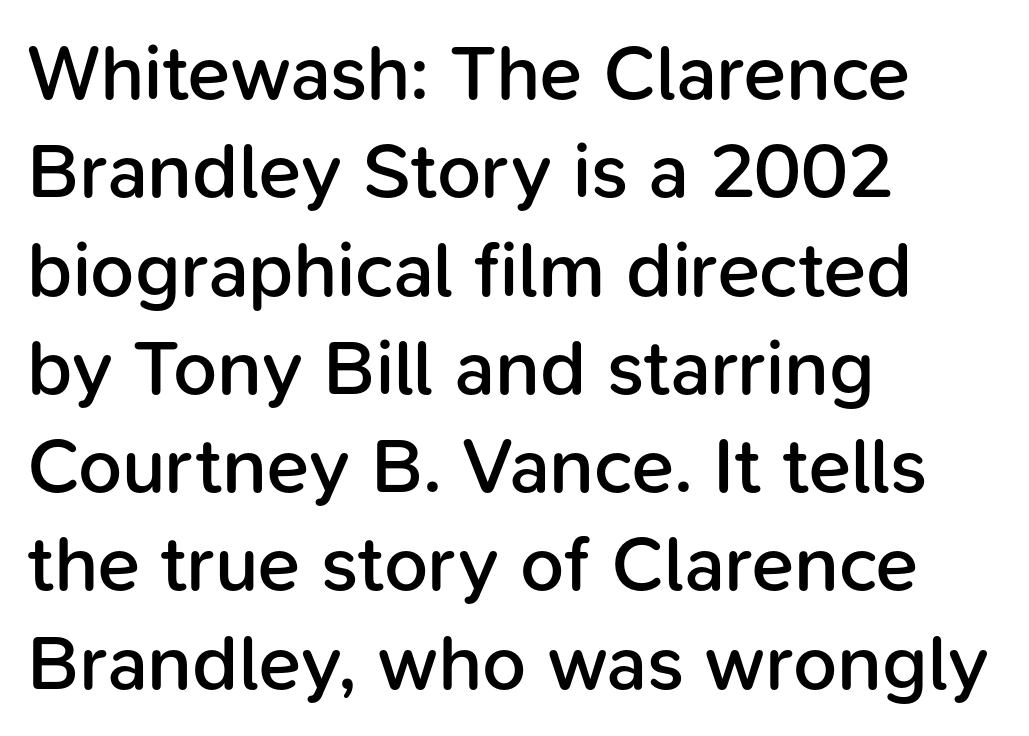
The foot of each line stays bare and open. Vertical strokes here are truly vertical. The rows are spaced the way most documents space them. Inter-character spacing is left at the font's built-in metrics.
